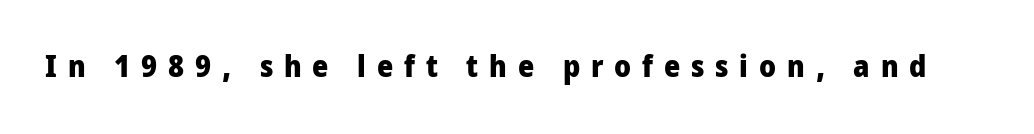
{"serif": "no", "italic": "no", "bold": "yes", "weight": "heavy", "width": "condensed", "stroke_contrast": "low", "x_height": "large", "monospaced": "no", "underline": "no", "letter_spacing": "wide", "letter_spacing_em": 0.35, "glyph_px": 31}
